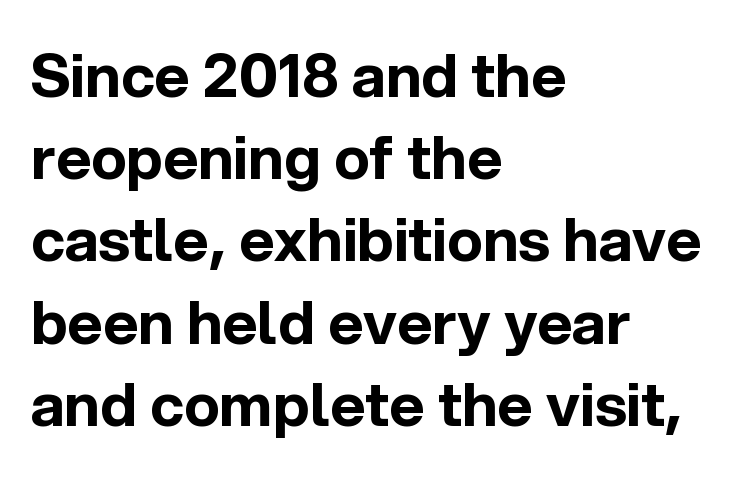
Q: Is the text bold? A: Yes.
Q: Is the text italic (slanted)? A: No, it is upright.
Q: Is the typeface a serif or a sans-serif typeface? A: Sans-serif.
Q: Is the text underlined? A: No.
Q: How is the paragraph aligned? A: Left-aligned.
Q: Is the spacing between letters normal or unusually wide? A: Normal.
Q: Is the spacing between lines tight, normal or loose? A: Normal.
Q: Width (condensed, normal, or wide)? A: Normal.
Q: x-height? A: Medium.
Q: Monospaced? A: No.
